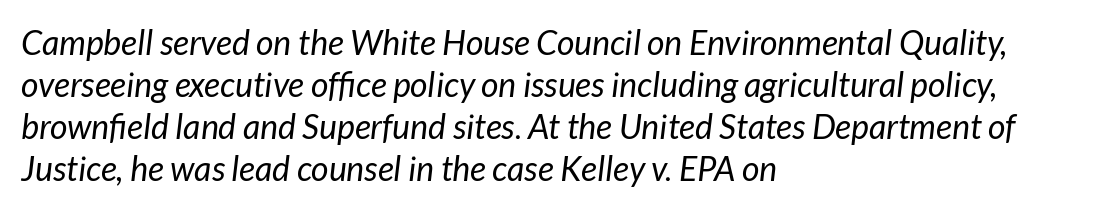
The line texture is even and compact thanks to regular tracking. The strokes carry an ordinary text weight at most. An italicized treatment has been applied to the whole sample. Type without underlining. The face used here is proportionally spaced, like ordinary book or web type.
